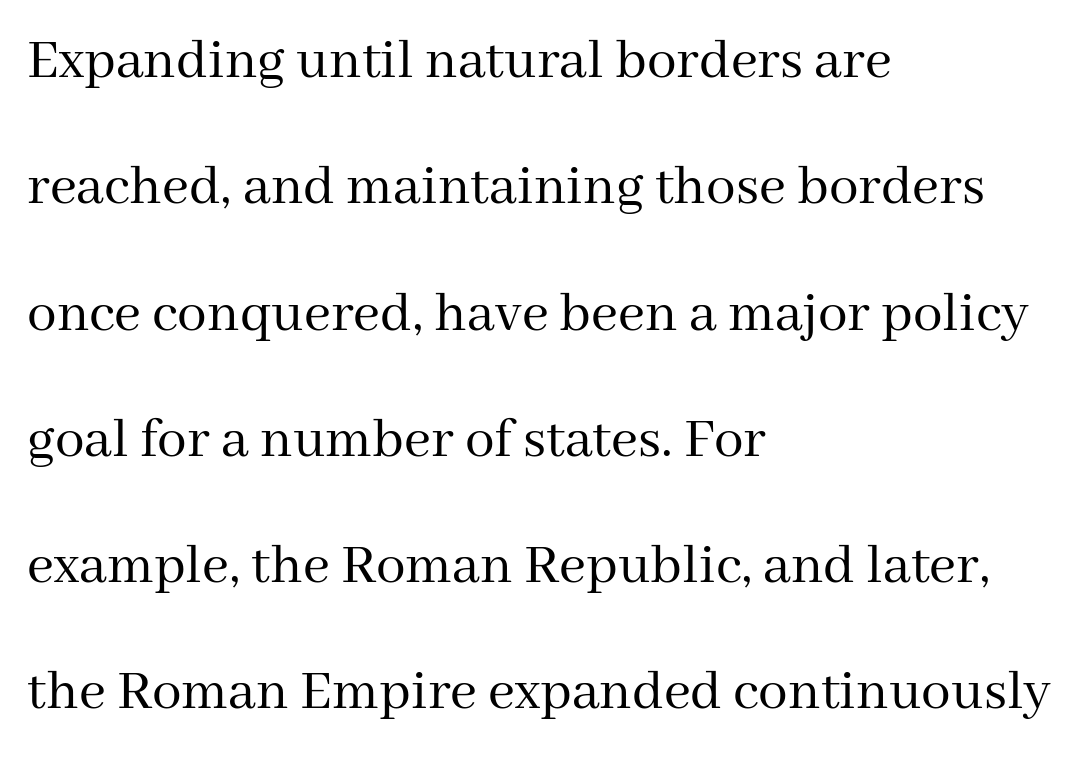
These lines stack with their left ends in a neat column. Any mark beneath the type? The region is blank. The weight tops out at a normal text grade. Is this a fixed-width face? No — the glyphs have proportional, varying widths. Words appear dense and cohesive because spacing is normal. The specimen reads as upright at a glance.
